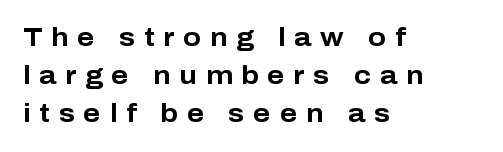
{"italic": "no", "bold": "yes", "underline": "no", "align": "left", "line_spacing": "normal", "line_spacing_ratio": 1.47, "letter_spacing": "wide", "letter_spacing_em": 0.34, "glyph_px": 26}
